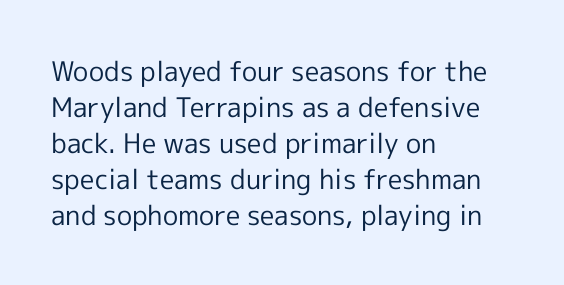
{"italic": "no", "bold": "no", "underline": "no", "align": "left", "line_spacing": "normal", "line_spacing_ratio": 1.33, "letter_spacing": "normal", "letter_spacing_em": 0.0, "glyph_px": 27}
